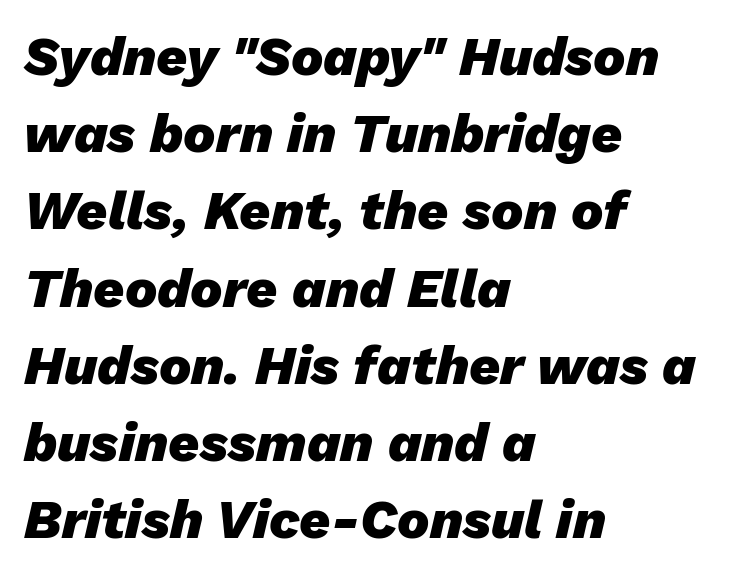
Q: Is the text bold? A: Yes.
Q: Is the text italic (slanted)? A: Yes, it leans right by about 13 degrees.
Q: Is the text underlined? A: No.
Q: How is the paragraph aligned? A: Left-aligned.
Q: Is the spacing between letters normal or unusually wide? A: Normal.
Q: Is the spacing between lines tight, normal or loose? A: Normal.
Q: Width (condensed, normal, or wide)? A: Normal.
Q: Stroke contrast? A: Low.
Q: x-height? A: Medium.
Q: Monospaced? A: No.
